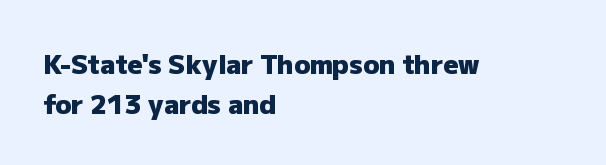
Line spacing here is normal. Words float on clear page, feet unadorned. Each glyph is drawn with heavy, bold strokes. There is no visible air inserted between adjacent glyphs. These lines are set flush left with a ragged right edge. This is roman type, the default non-slanted kind.
